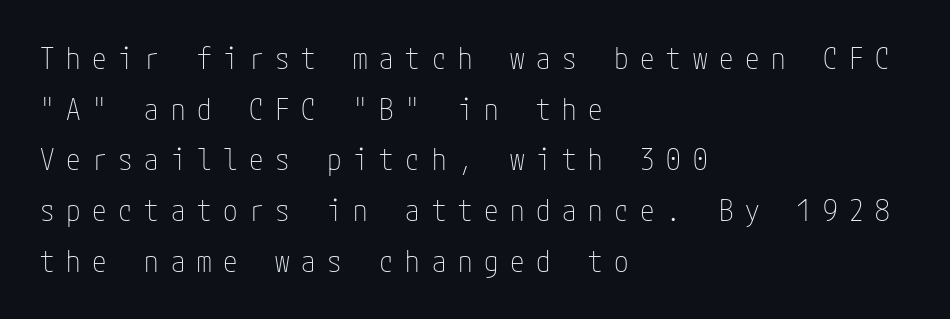
{"serif": "no", "italic": "no", "bold": "no", "weight": "thin", "width": "condensed", "stroke_contrast": "low", "x_height": "medium", "underline": "no", "align": "left", "line_spacing_ratio": 1.75, "letter_spacing": "wide", "letter_spacing_em": 0.4, "glyph_px": 29}
